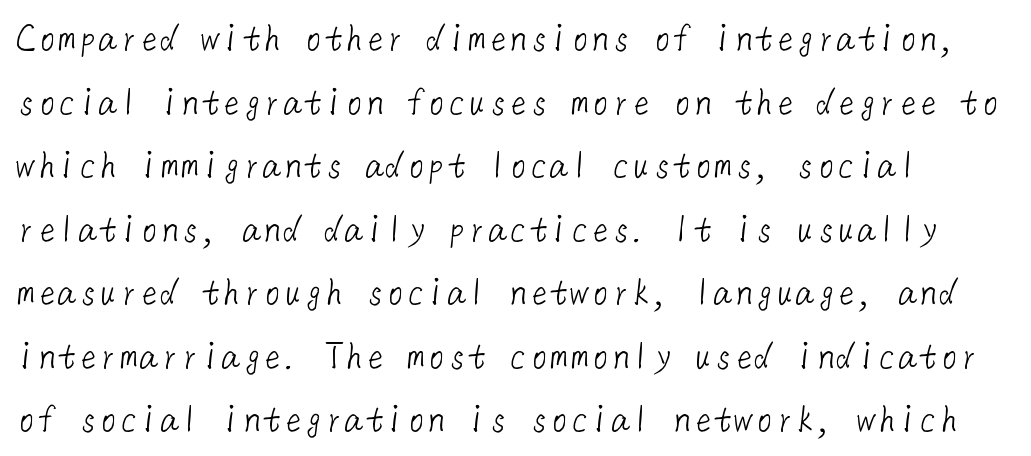
Q: Is the text bold? A: No.
Q: Is the typeface a serif or a sans-serif typeface? A: Sans-serif.
Q: Is the text underlined? A: No.
Q: Is the spacing between letters normal or unusually wide? A: Normal.
Q: Is the spacing between lines tight, normal or loose? A: Normal.
Q: Width (condensed, normal, or wide)? A: Normal.
Q: Stroke contrast? A: Low.
Q: x-height? A: Medium.
